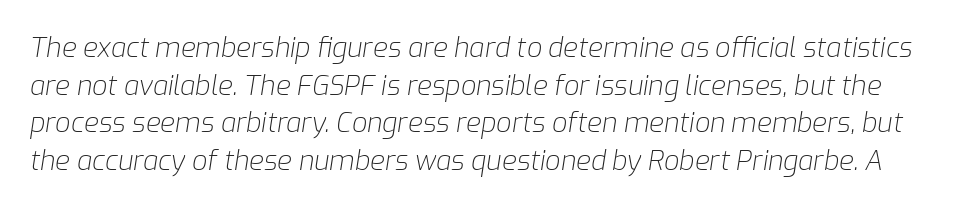
No word sits above an underline. Style check: oblique. Baseline-to-baseline distance is the conventional proportion of letter height. In terms of letterspacing, this is plain default setting. The letters look calm and open, with moderate or lighter stems.
